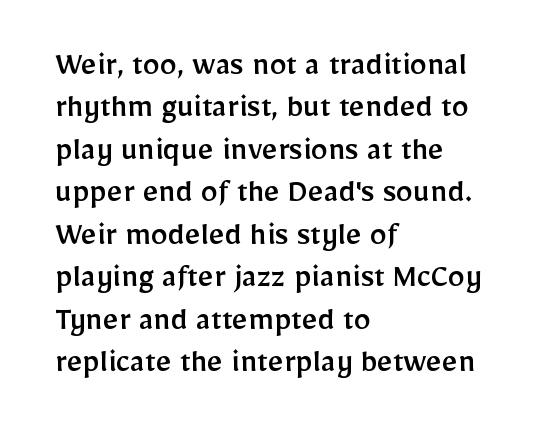
Q: Is the text italic (slanted)? A: No, it is upright.
Q: Is the typeface a serif or a sans-serif typeface? A: Sans-serif.
Q: Is the text underlined? A: No.
Q: How is the paragraph aligned? A: Left-aligned.
Q: Is the spacing between letters normal or unusually wide? A: Normal.
Q: Is the spacing between lines tight, normal or loose? A: Normal.
Q: Width (condensed, normal, or wide)? A: Normal.
Q: Stroke contrast? A: Low.
Q: x-height? A: Medium.
Q: Monospaced? A: No.
